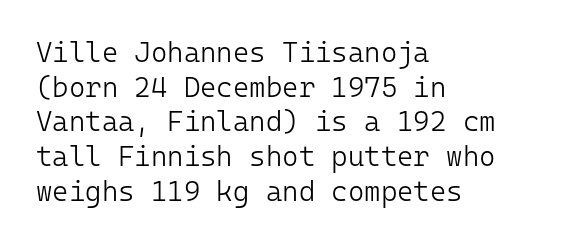
A quiet, ordinary-to-light weight characterises the typeface. The lettering stays uniformly vertical, giving the passage a roman look. Nothing unusual about the tracking: characters are spaced as the font intends. Rule under the text: the space is simply empty. Observe the absence of serifs on each vertical stroke in this sample.
